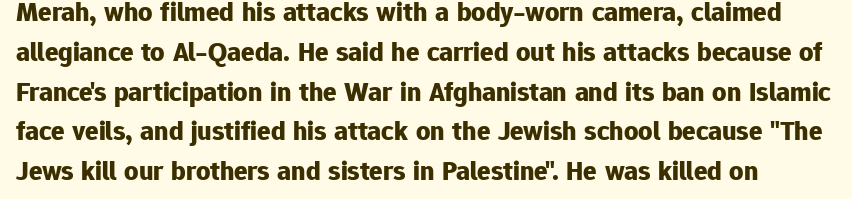
The image shows 28 px bold sans-serif type, upright; set normal line spacing (1.42x), normal letter spacing, not underlined; low stroke contrast and a medium x-height.
